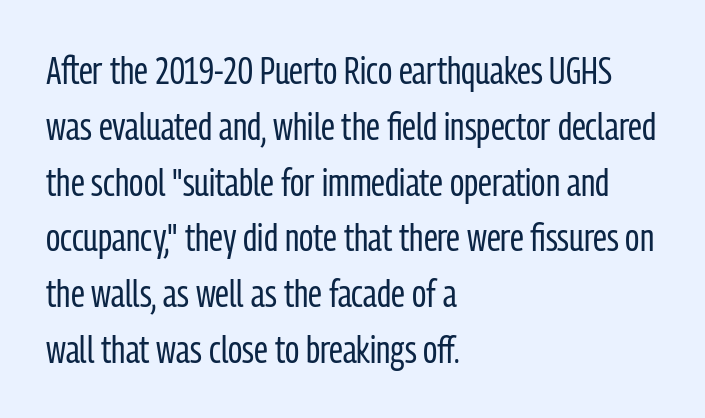
The image shows 39 px regular-weight, condensed sans-serif type, upright; set left-aligned, normal line spacing (1.43x), normal letter spacing, not underlined; low stroke contrast and a medium x-height.
